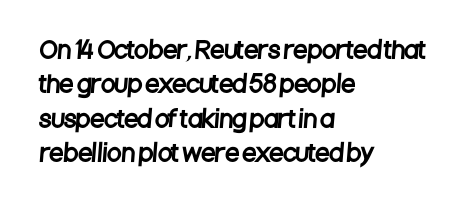
The image shows 23 px text type; set left-aligned, normal line spacing (1.49x), normal letter spacing, not underlined.
